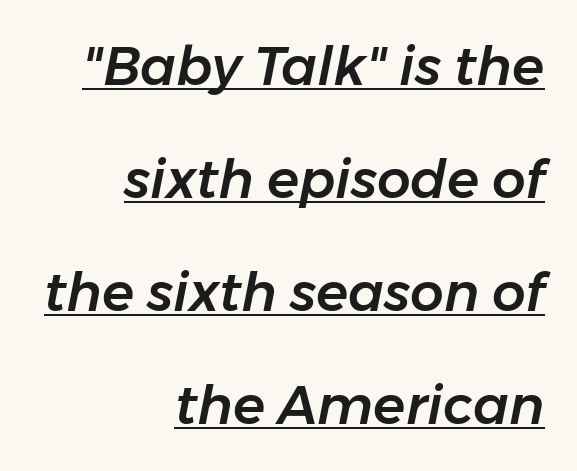
Q: Is the text italic (slanted)? A: Yes, it leans right by about 11 degrees.
Q: Is the text underlined? A: Yes.
Q: How is the paragraph aligned? A: Right-aligned.
Q: Is the spacing between letters normal or unusually wide? A: Normal.
Q: Is the spacing between lines tight, normal or loose? A: Loose.
Q: Width (condensed, normal, or wide)? A: Normal.
Q: Stroke contrast? A: Low.
Q: x-height? A: Medium.
Q: Monospaced? A: No.
